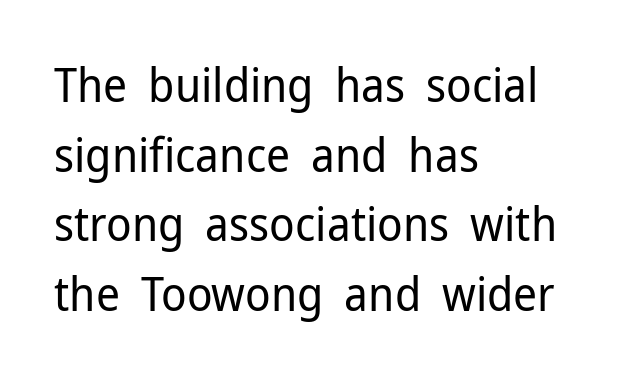
Examine the stroke ends and you'll find no serifs. The gap between lines stays unmarked. The font is comparable to plain body text, perhaps lighter. Varying glyph widths throughout — classic text-font behaviour. Left-aligned paragraph, ragged on the right.
